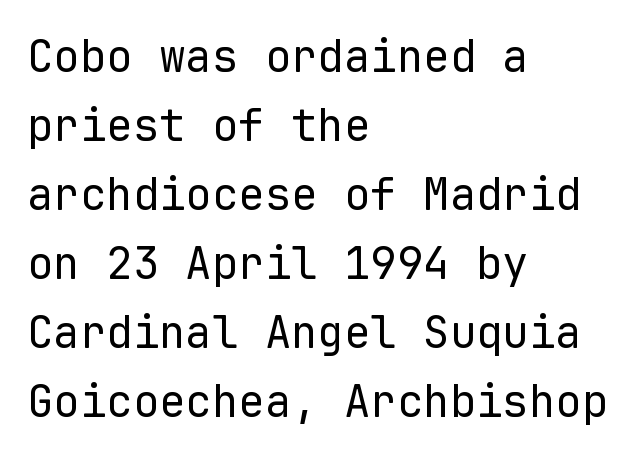
In terms of letterform style, serifs are entirely absent. Normally led — the rows are evenly, conventionally spaced. The space directly below the letters is spotless. A roman cut, with each character standing at attention.
